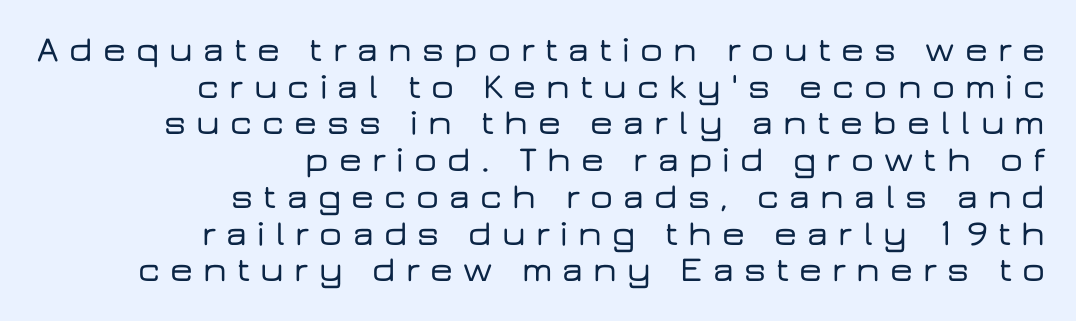
Font category for this specimen: sans-serif. The rendering uses natural spacing where letterforms have individual widths. Loose tracking; the words dissolve into strings of separated letters. The baseline area is clear. Posture: upright roman.
